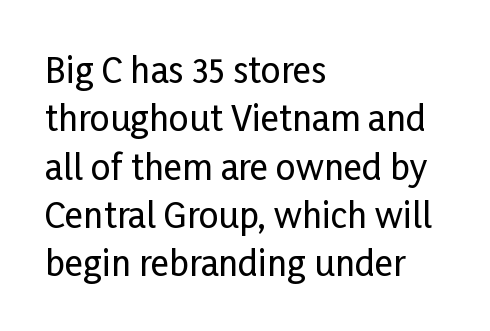
{"serif": "no", "italic": "no", "width": "condensed", "stroke_contrast": "low", "x_height": "medium", "monospaced": "no", "underline": "no", "align": "left", "line_spacing": "normal", "line_spacing_ratio": 1.38, "letter_spacing": "normal", "letter_spacing_em": 0.0, "glyph_px": 35}
